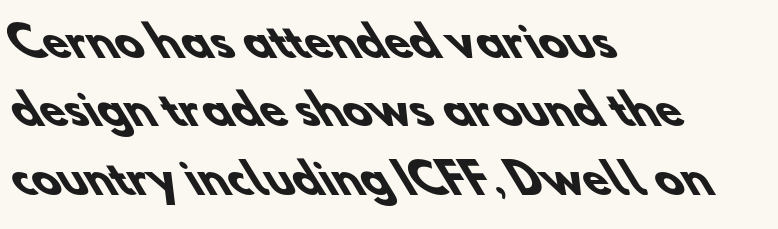
Q: Is the text bold? A: Yes.
Q: Is the typeface a serif or a sans-serif typeface? A: Sans-serif.
Q: Is the text underlined? A: No.
Q: How is the paragraph aligned? A: Left-aligned.
Q: Is the spacing between letters normal or unusually wide? A: Normal.
Q: Is the spacing between lines tight, normal or loose? A: Normal.
Q: Width (condensed, normal, or wide)? A: Normal.
Q: Stroke contrast? A: Low.
Q: x-height? A: Small.
Q: Monospaced? A: No.
